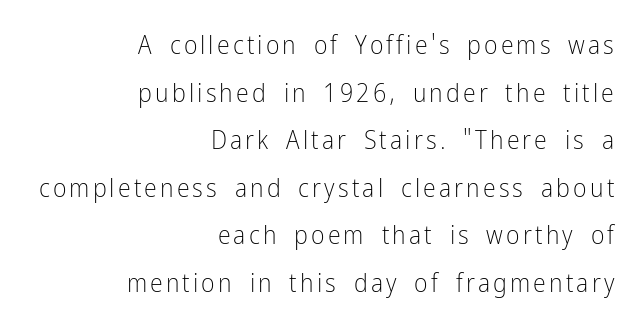
Q: Is the text bold? A: No.
Q: Is the text italic (slanted)? A: No, it is upright.
Q: Is the text underlined? A: No.
Q: How is the paragraph aligned? A: Right-aligned.
